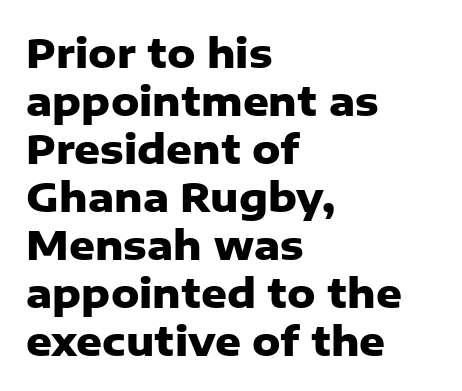
Is this a sans? Yes — the strokes have no serifs. A dark, heavy texture on the line: the type is bold. Spacing verdict: proportional, widths tailored to each character. The type sits square on the baseline with zero lean. The glyphs are unaccompanied by any horizontal stroke below them.
